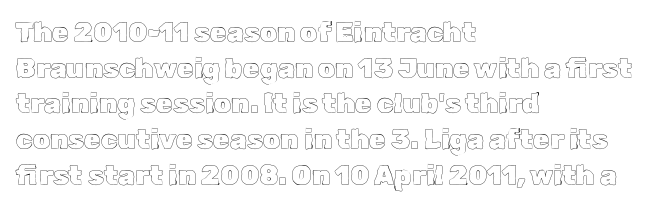
Line spacing here is normal. In terms of posture, this sample is upright. A bare baseline throughout the passage. Does the copy run flush right? No — it runs flush left. You could call the tracking neutral — neither tight nor loose.
